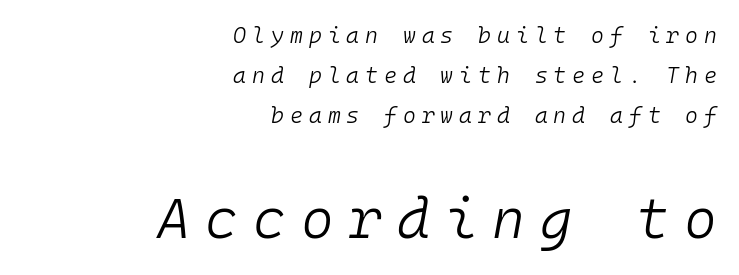
{"italic": "yes", "lean": "right", "slant_degrees": 10, "bold": "no", "weight": "light", "width": "normal", "stroke_contrast": "low", "x_height": "medium", "monospaced": "yes", "underline": "no", "align": "right", "line_spacing_ratio": 1.81, "letter_spacing": "wide", "letter_spacing_em": 0.27, "larger_block": "second", "size_ratio": 2.55, "glyph_px": 56}
